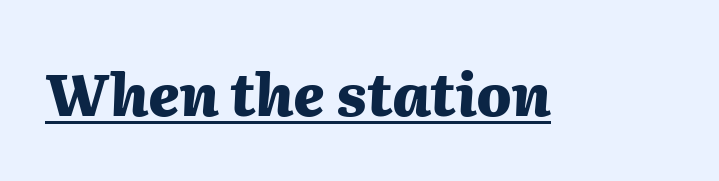
{"italic": "yes", "lean": "right", "slant_degrees": 2, "bold": "yes", "weight": "heavy", "width": "normal", "stroke_contrast": "medium", "x_height": "medium", "monospaced": "no", "underline": "yes", "letter_spacing": "normal", "letter_spacing_em": 0.0, "glyph_px": 58}
